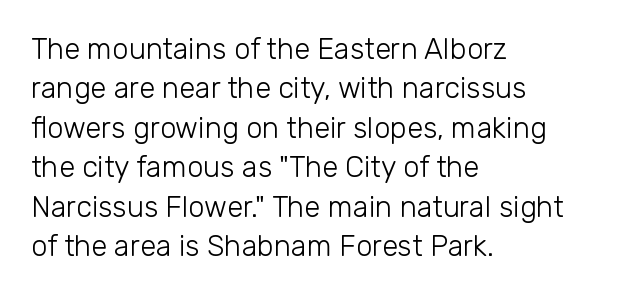
Q: Is the text bold? A: No.
Q: Is the text italic (slanted)? A: No, it is upright.
Q: Is the typeface a serif or a sans-serif typeface? A: Sans-serif.
Q: Is the text underlined? A: No.
Q: How is the paragraph aligned? A: Left-aligned.
Q: Is the spacing between letters normal or unusually wide? A: Normal.
Q: Is the spacing between lines tight, normal or loose? A: Normal.
Q: Width (condensed, normal, or wide)? A: Normal.
Q: Stroke contrast? A: Low.
Q: x-height? A: Medium.
Q: Monospaced? A: No.
